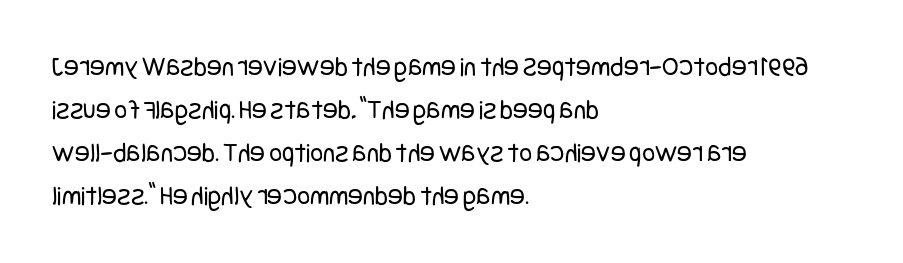
Descenders are the only things crossing below the line. Unlike italic type, these characters show no tilt at all. The font family rendered here belongs to the sans-serif group. Teacher's note: observe the even left margin — that is flush-left alignment.
